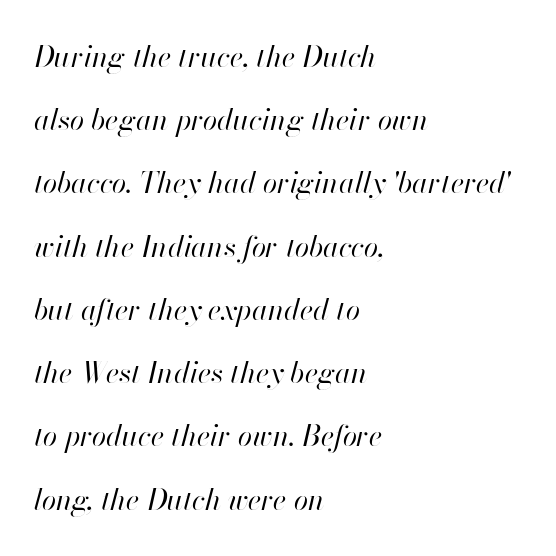
The image shows 29 px regular-weight type, italic (leaning right); set left-aligned, loose line spacing (2.18x), normal letter spacing, not underlined; high stroke contrast and a small x-height.
